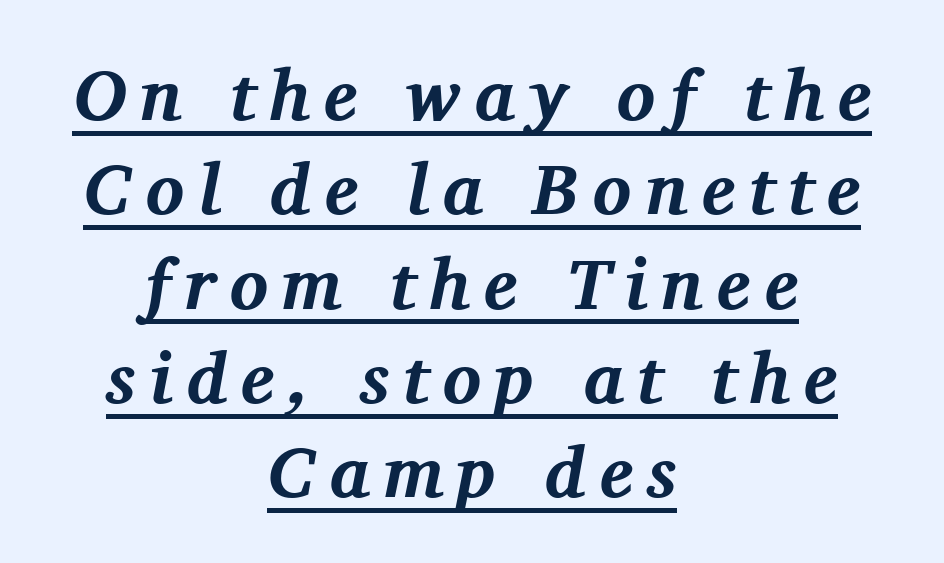
These lines stack symmetrically, like a column narrowing and widening about its center. Honestly, the underline is the first thing you notice here. Is this a fixed-width face? No — the glyphs have proportional, varying widths. Every character sits at an angle, as italics do. A normal amount of white space separates one row of letters from the next.
